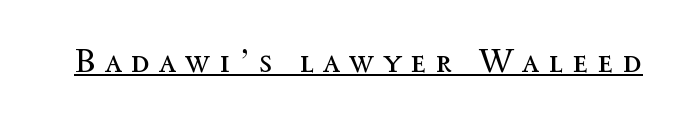
{"italic": "no", "bold": "no", "weight": "regular", "width": "normal", "x_height": "medium", "monospaced": "no", "underline": "yes", "letter_spacing": "wide", "letter_spacing_em": 0.29, "glyph_px": 33}
